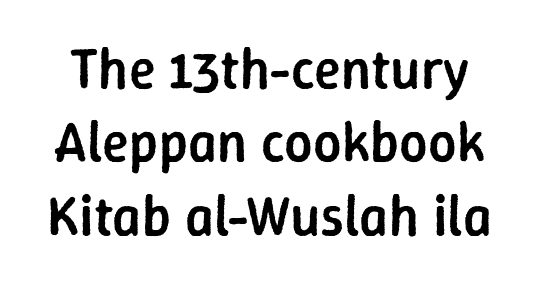
The image shows 56 px semibold sans-serif type, upright; set normal line spacing (1.31x), normal letter spacing, not underlined; low stroke contrast and a medium x-height.
